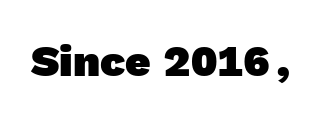
The image shows 44 px heavy sans-serif type; set normal letter spacing, not underlined; a medium x-height.
